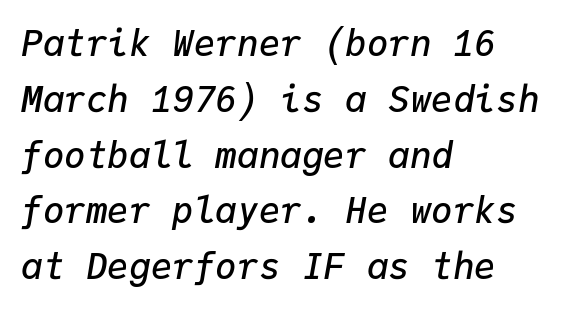
{"italic": "yes", "lean": "right", "slant_degrees": 9, "bold": "semi", "weight": "semibold", "width": "normal", "stroke_contrast": "low", "x_height": "medium", "monospaced": "yes", "underline": "no", "align": "left", "line_spacing": "normal", "line_spacing_ratio": 1.55, "letter_spacing": "normal", "letter_spacing_em": 0.0, "glyph_px": 36}
